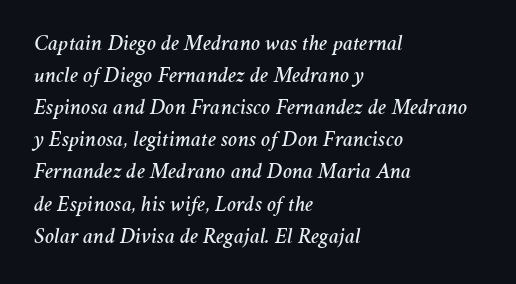
Q: Is the text italic (slanted)? A: Yes, it leans right by about 11 degrees.
Q: Is the text underlined? A: No.
Q: How is the paragraph aligned? A: Left-aligned.
Q: Is the spacing between letters normal or unusually wide? A: Normal.
Q: Is the spacing between lines tight, normal or loose? A: Normal.
